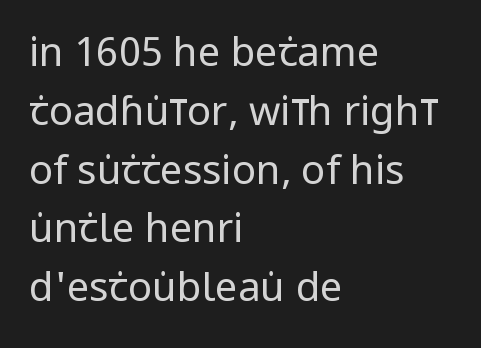
{"serif": "no", "italic": "no", "bold": "no", "weight": "regular", "width": "condensed", "stroke_contrast": "low", "x_height": "large", "monospaced": "no", "underline": "no", "align": "left", "line_spacing": "normal", "line_spacing_ratio": 1.47, "letter_spacing": "normal", "letter_spacing_em": 0.0, "glyph_px": 40}
